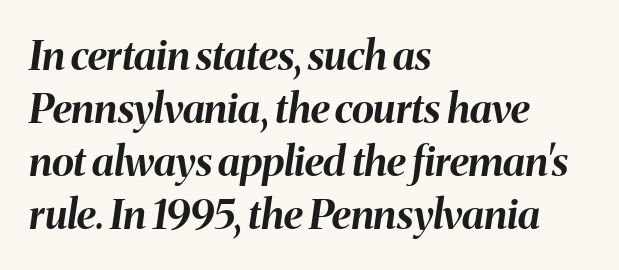
Is the letter spacing exaggerated? No — it looks like the ordinary default. The text block is weighted toward the left margin, trailing off unevenly rightward. Glance below the letters and you will spot only blank space. Note the varied advance widths — an 'i' is clearly narrower than an 'm'. Whoever set this chose a conventional vertical rhythm.
